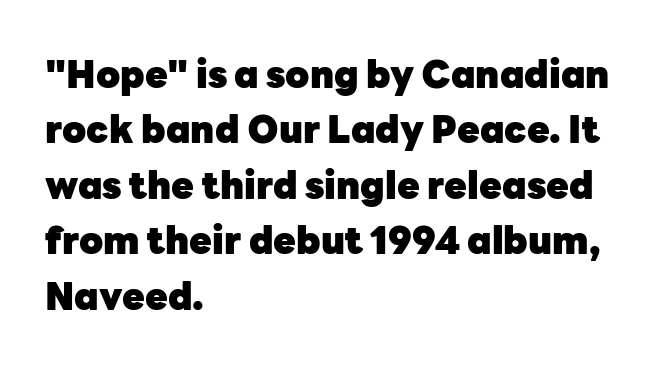
Line beginnings align vertically; line endings do not. Line spacing here is normal. Typesetter's note: full bold, strokes at maximum text heaviness. Letter spacing: default.
